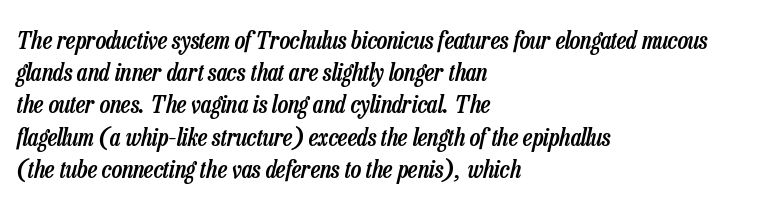
The vertical gap from one line to the next is medium. Words float on clear page, feet unadorned. Observe the lean: these are italic letterforms. All the whitespace from short lines collects on the right. The horizontal fit of the characters is conventional and even.
